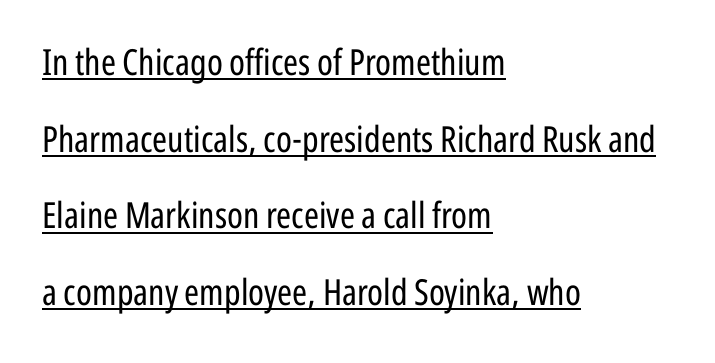
Q: Is the text bold? A: No.
Q: Is the text italic (slanted)? A: No, it is upright.
Q: Is the typeface a serif or a sans-serif typeface? A: Sans-serif.
Q: Is the text underlined? A: Yes.
Q: How is the paragraph aligned? A: Left-aligned.
Q: Is the spacing between letters normal or unusually wide? A: Normal.
Q: Is the spacing between lines tight, normal or loose? A: Loose.
Q: Width (condensed, normal, or wide)? A: Condensed.
Q: Stroke contrast? A: Low.
Q: x-height? A: Medium.
Q: Monospaced? A: No.
